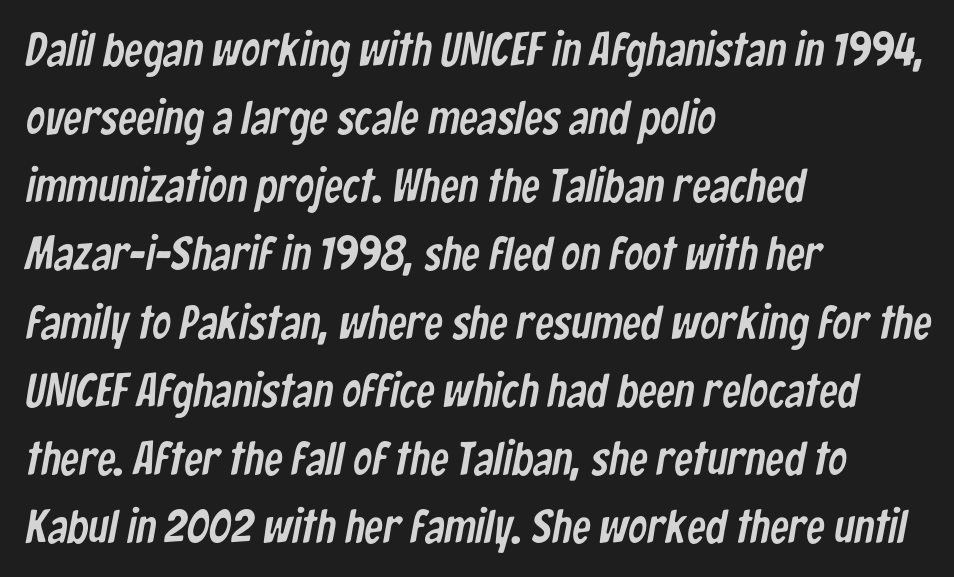
Q: Is the typeface a serif or a sans-serif typeface? A: Sans-serif.
Q: Is the text underlined? A: No.
Q: How is the paragraph aligned? A: Left-aligned.
Q: Is the spacing between letters normal or unusually wide? A: Normal.
Q: Is the spacing between lines tight, normal or loose? A: Normal.
Q: Width (condensed, normal, or wide)? A: Condensed.
Q: Stroke contrast? A: Low.
Q: x-height? A: Medium.
Q: Monospaced? A: No.
